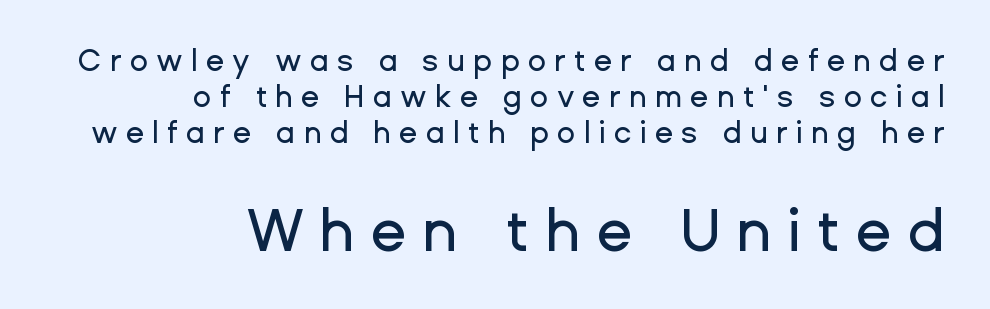
The image shows 59 px sans-serif type, upright; set right-aligned, line spacing 1.2x, unusually wide letter spacing (+0.27 em), not underlined; the second (bottom) block is 1.97x larger; low stroke contrast and a medium x-height.
